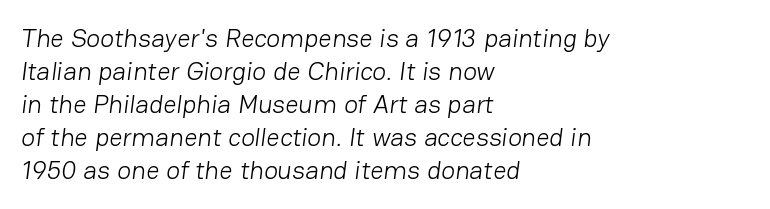
The face looks like a standard text weight, possibly lighter. The typesetter chose a ragged-right arrangement here. Anything drawn beneath the words? Only blank space. The passage shown stacks its lines at a standard gap.
